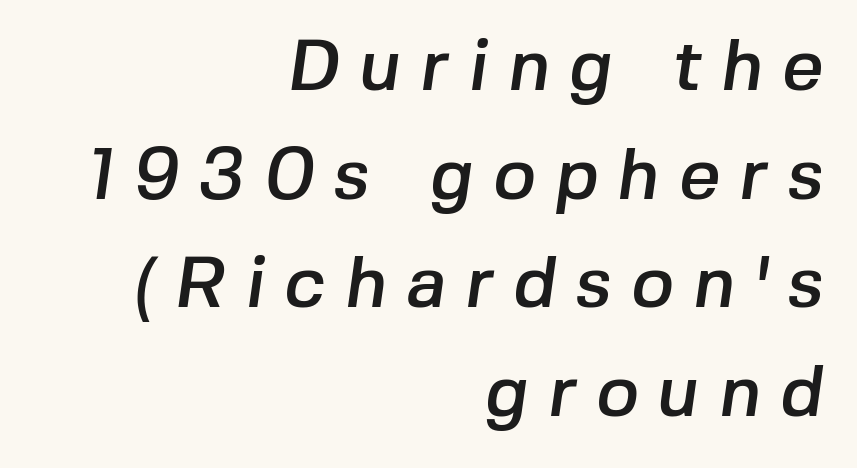
{"serif": "no", "width": "normal", "stroke_contrast": "low", "x_height": "medium", "monospaced": "no", "underline": "no", "align": "right", "line_spacing": "normal", "line_spacing_ratio": 1.51, "letter_spacing": "wide", "letter_spacing_em": 0.27, "glyph_px": 72}
